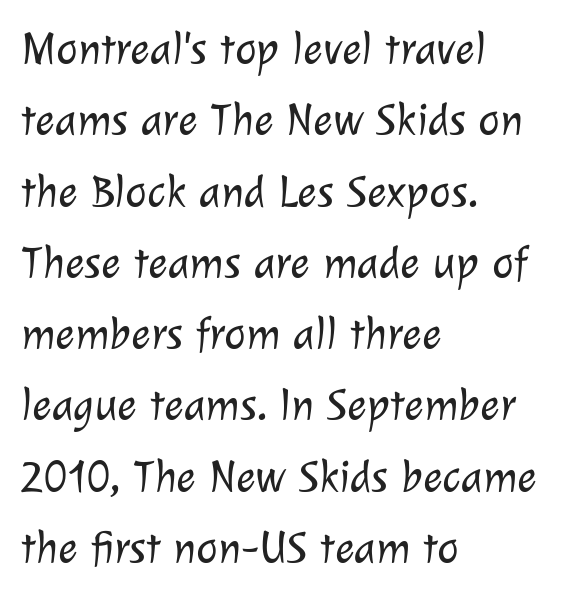
The image shows 46 px light sans-serif type; set left-aligned, normal line spacing (1.55x), normal letter spacing, not underlined; low stroke contrast and a medium x-height.
